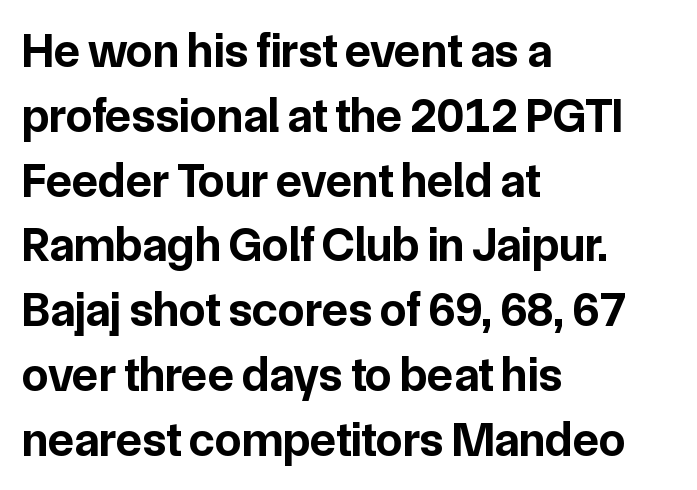
Q: Is the text bold? A: Yes.
Q: Is the text italic (slanted)? A: No, it is upright.
Q: Is the typeface a serif or a sans-serif typeface? A: Sans-serif.
Q: Is the text underlined? A: No.
Q: How is the paragraph aligned? A: Left-aligned.
Q: Is the spacing between letters normal or unusually wide? A: Normal.
Q: Is the spacing between lines tight, normal or loose? A: Normal.
Q: Width (condensed, normal, or wide)? A: Normal.
Q: Stroke contrast? A: Low.
Q: x-height? A: Medium.
Q: Monospaced? A: No.
